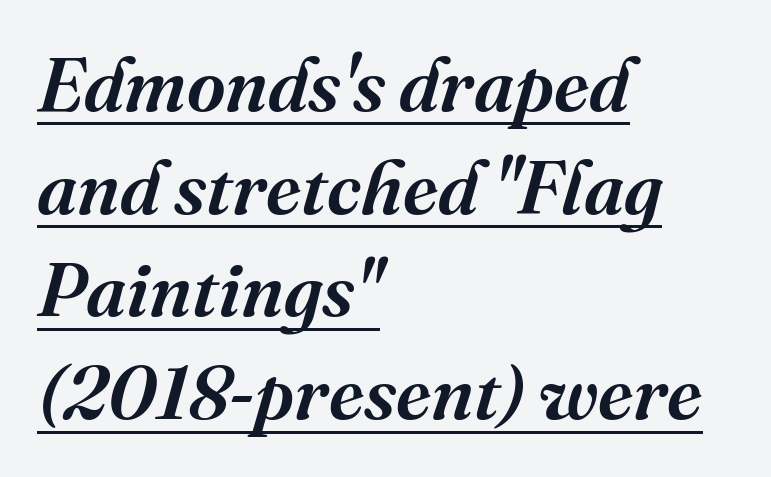
The image shows 75 px semibold serif type, italic (leaning right); set left-aligned, normal line spacing (1.37x), normal letter spacing, underlined; medium stroke contrast and a medium x-height.
